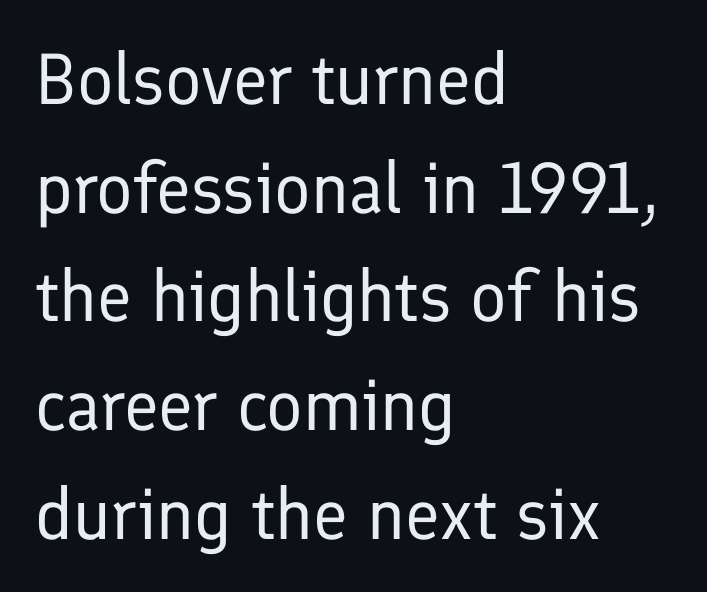
{"serif": "no", "italic": "no", "bold": "no", "weight": "regular", "width": "normal", "stroke_contrast": "low", "x_height": "medium", "monospaced": "no", "underline": "no", "align": "left", "line_spacing": "normal", "line_spacing_ratio": 1.51, "letter_spacing": "normal", "letter_spacing_em": 0.0, "glyph_px": 72}
